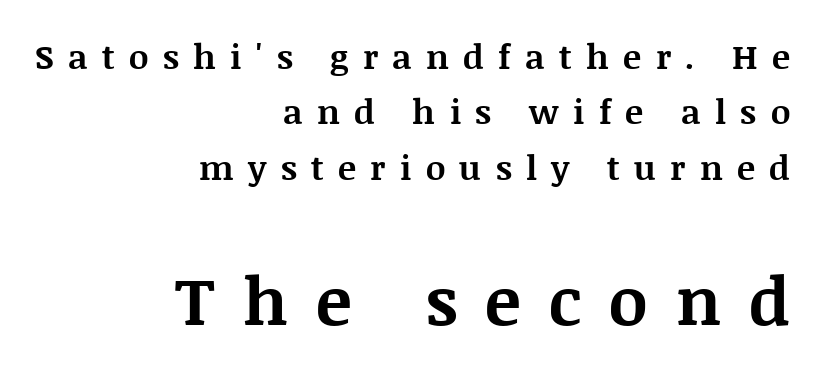
Q: Is the text bold? A: Yes.
Q: Is the text italic (slanted)? A: No, it is upright.
Q: Is the typeface a serif or a sans-serif typeface? A: Serif.
Q: Is the text underlined? A: No.
Q: How is the paragraph aligned? A: Right-aligned.
Q: Is the spacing between letters normal or unusually wide? A: Unusually wide.
Q: Is the spacing between lines tight, normal or loose? A: Normal.
Q: Which block of text is set in a larger size, the first (top) or the second (bottom)? A: The second (bottom) one.
Q: Width (condensed, normal, or wide)? A: Normal.
Q: Stroke contrast? A: Medium.
Q: x-height? A: Large.
Q: Monospaced? A: No.
